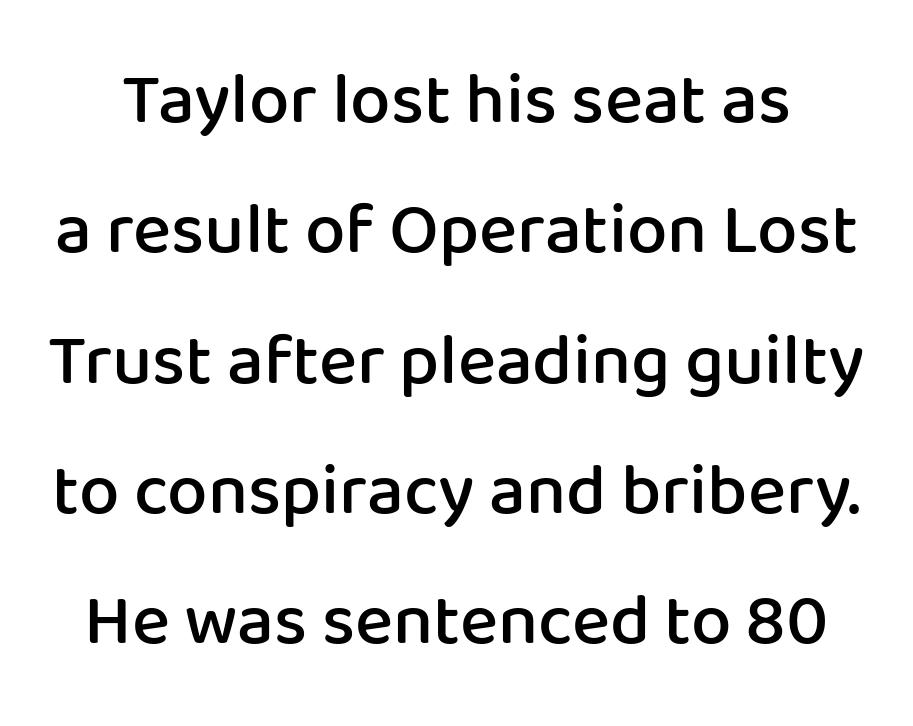
{"serif": "no", "italic": "no", "bold": "semi", "weight": "semibold", "width": "normal", "stroke_contrast": "low", "x_height": "medium", "monospaced": "no", "underline": "no", "line_spacing_ratio": 1.81, "letter_spacing": "normal", "letter_spacing_em": 0.0, "glyph_px": 72}
